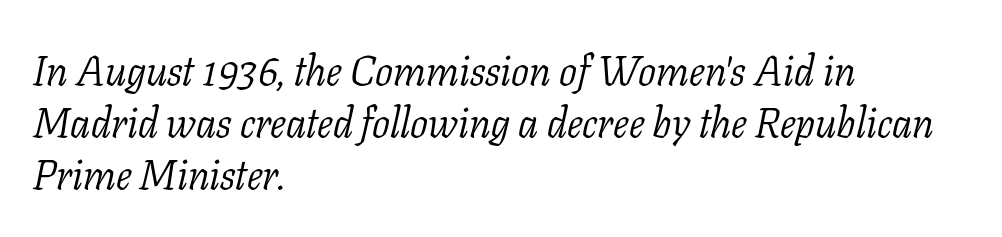
{"serif": "yes", "italic": "yes", "lean": "right", "slant_degrees": 11, "bold": "no", "weight": "light", "width": "normal", "stroke_contrast": "low", "x_height": "medium", "monospaced": "no", "underline": "no", "align": "left", "line_spacing_ratio": 1.24, "letter_spacing": "normal", "letter_spacing_em": 0.0, "glyph_px": 42}
